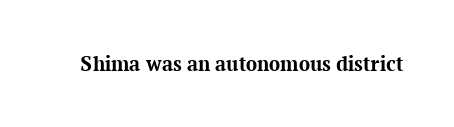
Short note: letters normally spaced. Words float on clear page, feet unadorned. The letters stand upright; this is a roman face. Heavy, bold letterforms.
